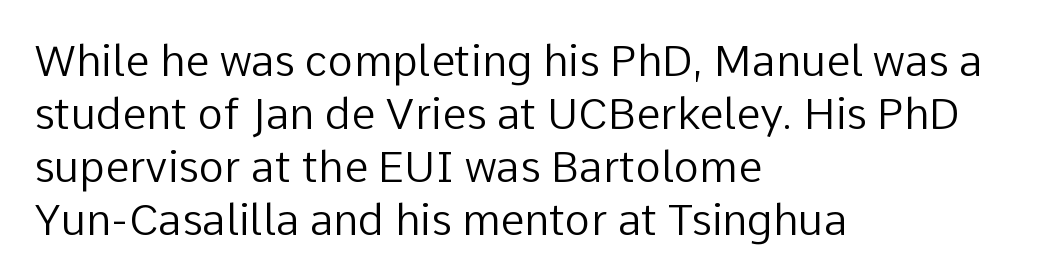
Q: Is the text bold? A: No.
Q: Is the text italic (slanted)? A: No, it is upright.
Q: Is the typeface a serif or a sans-serif typeface? A: Sans-serif.
Q: Is the text underlined? A: No.
Q: How is the paragraph aligned? A: Left-aligned.
Q: Is the spacing between letters normal or unusually wide? A: Normal.
Q: Width (condensed, normal, or wide)? A: Normal.
Q: Stroke contrast? A: Low.
Q: x-height? A: Medium.
Q: Monospaced? A: No.
